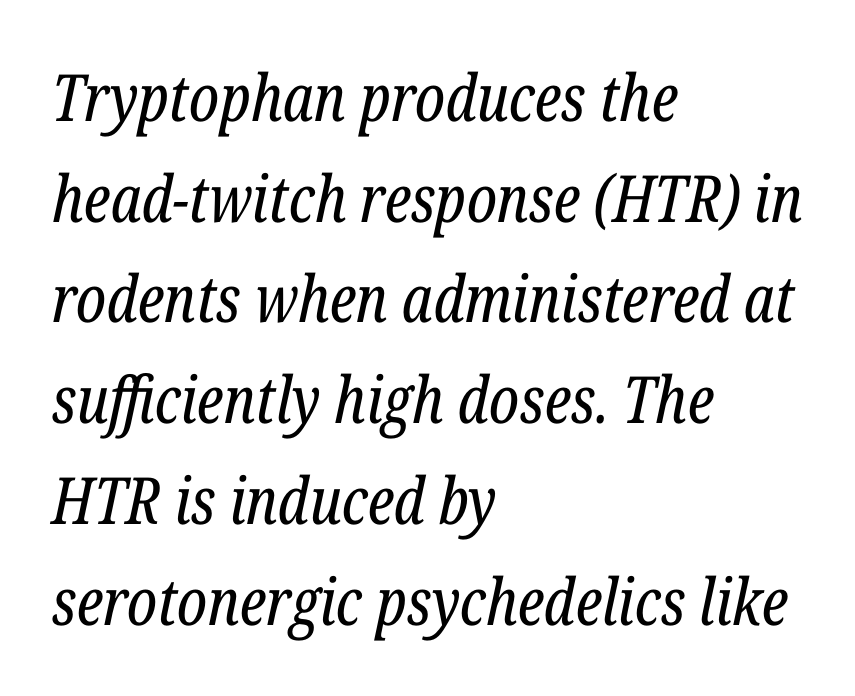
{"serif": "yes", "italic": "yes", "lean": "right", "slant_degrees": 12, "bold": "no", "weight": "regular", "width": "condensed", "stroke_contrast": "low", "x_height": "medium", "monospaced": "no", "underline": "no", "align": "left", "line_spacing": "normal", "line_spacing_ratio": 1.55, "letter_spacing": "normal", "letter_spacing_em": 0.0, "glyph_px": 65}
